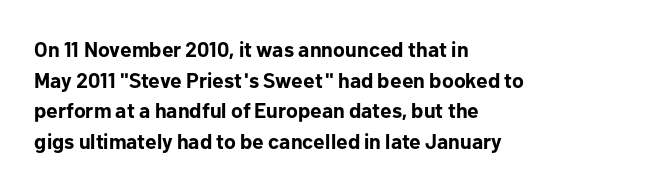
The image shows 21 px bold type, upright; set left-aligned, normal line spacing (1.46x), normal letter spacing, not underlined.
